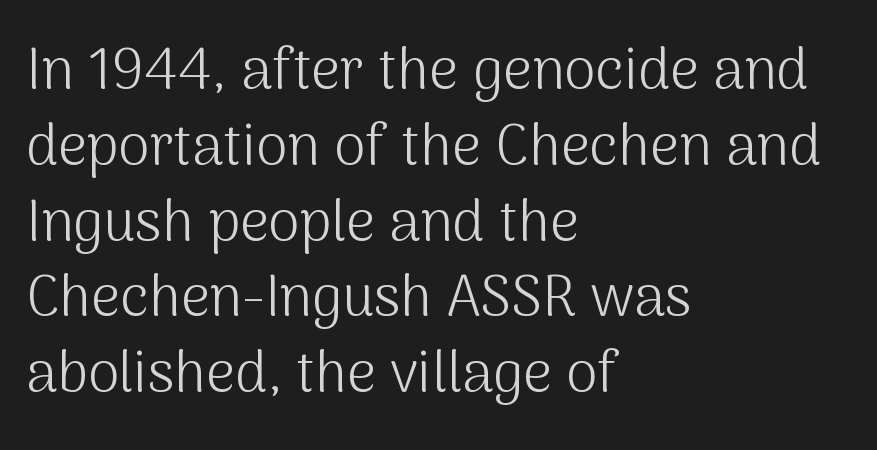
The image shows 57 px light sans-serif type, upright; set left-aligned, normal line spacing (1.33x), normal letter spacing, not underlined; medium stroke contrast and a medium x-height.
